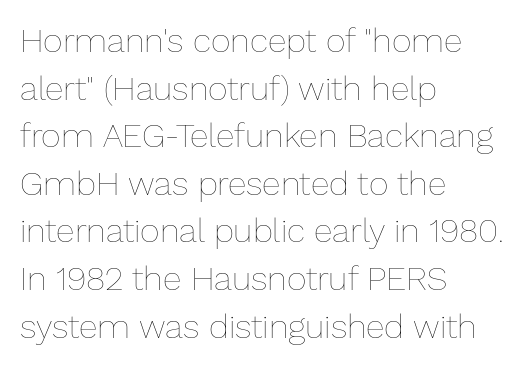
The image shows 34 px thin type, upright; set left-aligned, normal line spacing (1.4x), normal letter spacing, not underlined; low stroke contrast and a medium x-height.
